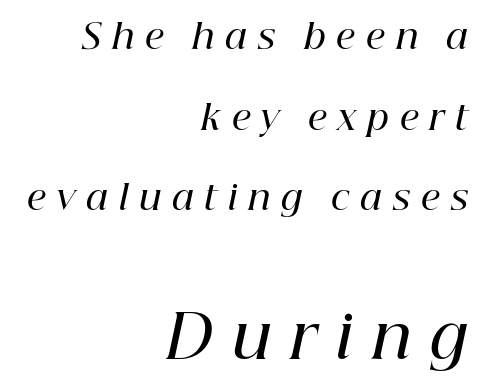
{"serif": "yes", "italic": "yes", "lean": "right", "slant_degrees": 12, "bold": "semi", "weight": "semibold", "width": "normal", "stroke_contrast": "high", "x_height": "medium", "monospaced": "no", "underline": "no", "align": "right", "line_spacing": "loose", "line_spacing_ratio": 2.37, "letter_spacing": "wide", "letter_spacing_em": 0.32, "larger_block": "second", "size_ratio": 1.76, "glyph_px": 60}
